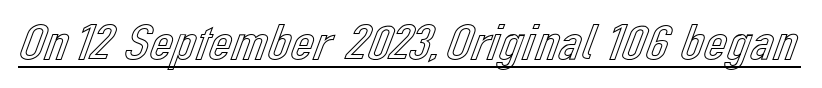
Spacing verdict: proportional, widths tailored to each character. A typographer would call this underscored text. Caption: standard tracking, unaltered.
